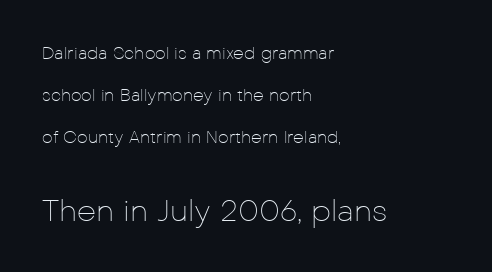
The font's upright variant was chosen for this text. Successive baselines arrive slowly, with a big drop between each. Think of a printed novel: that variable character pitch is what you see here. Size hierarchy here favors the trailing block over the leading one. The passage is arranged the way most books set body copy — flush left.
